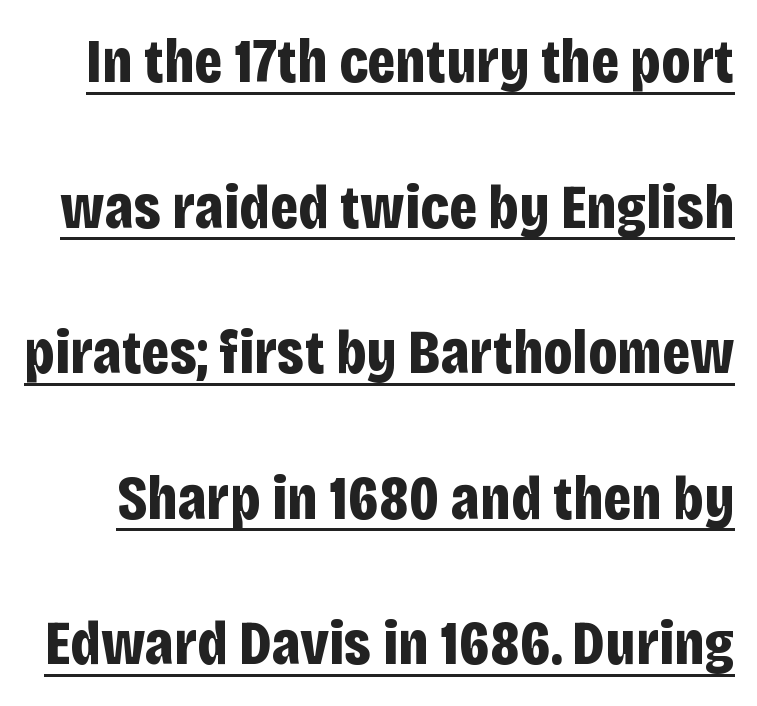
{"serif": "no", "italic": "no", "bold": "yes", "weight": "bold", "width": "condensed", "stroke_contrast": "low", "x_height": "large", "monospaced": "no", "underline": "yes", "line_spacing": "loose", "line_spacing_ratio": 2.31, "letter_spacing": "normal", "letter_spacing_em": 0.0, "glyph_px": 63}
